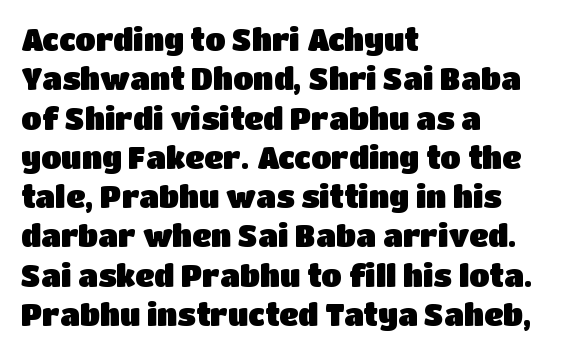
The image shows 30 px sans-serif type, upright; set left-aligned, normal line spacing (1.31x), normal letter spacing, not underlined; low stroke contrast and a large x-height.
